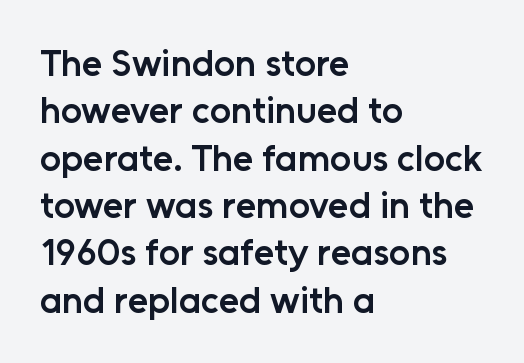
Quick note: underline off. Does the type have serifs? No, each stem ends abruptly. Designer's note — italics off, roman on. These lines carry some extra weight — a demibold, not a full bold.
